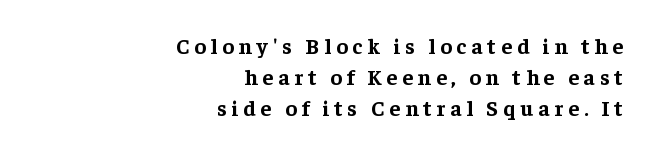
Q: Is the text bold? A: Yes.
Q: Is the text italic (slanted)? A: No, it is upright.
Q: Is the text underlined? A: No.
Q: How is the paragraph aligned? A: Right-aligned.
Q: Is the spacing between letters normal or unusually wide? A: Unusually wide.
Q: Is the spacing between lines tight, normal or loose? A: Normal.
